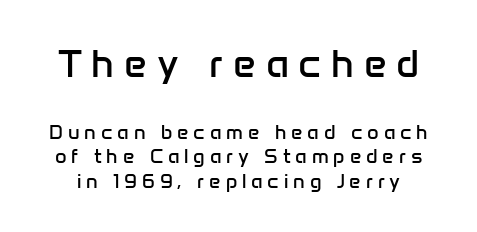
{"serif": "no", "italic": "no", "bold": "no", "weight": "regular", "width": "normal", "stroke_contrast": "low", "x_height": "medium", "monospaced": "no", "underline": "no", "line_spacing_ratio": 1.22, "letter_spacing": "wide", "letter_spacing_em": 0.24, "larger_block": "first", "size_ratio": 2.0, "glyph_px": 40}
